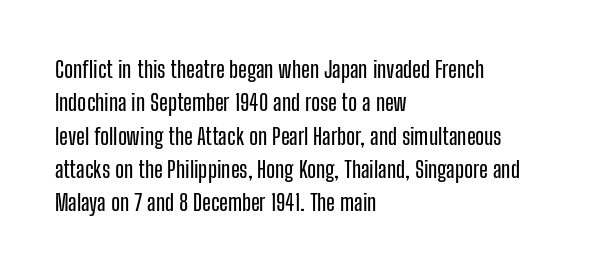
The image shows 23 px text type, upright; set left-aligned, normal line spacing (1.45x), normal letter spacing, not underlined.
